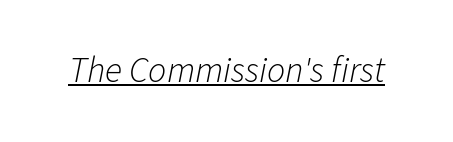
Q: Is the text bold? A: No.
Q: Is the text italic (slanted)? A: Yes, it leans right by about 11 degrees.
Q: Is the text underlined? A: Yes.
Q: Is the spacing between letters normal or unusually wide? A: Normal.
Q: Width (condensed, normal, or wide)? A: Normal.
Q: Stroke contrast? A: Low.
Q: x-height? A: Medium.
Q: Monospaced? A: No.
